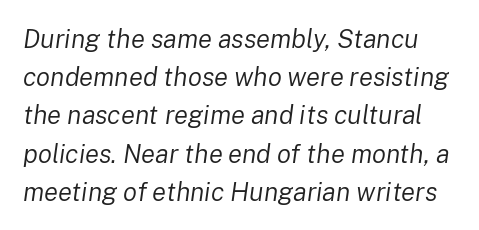
Each word holds together tightly as a unit, with standard inter-letter gaps. Evenly set lines give the paragraph a standard silhouette. The passage shown is not underscored anywhere. Compared with ordinary roman type, these characters are visibly tilted. Is this a heavy cut? Hardly; it is regular or lighter.
